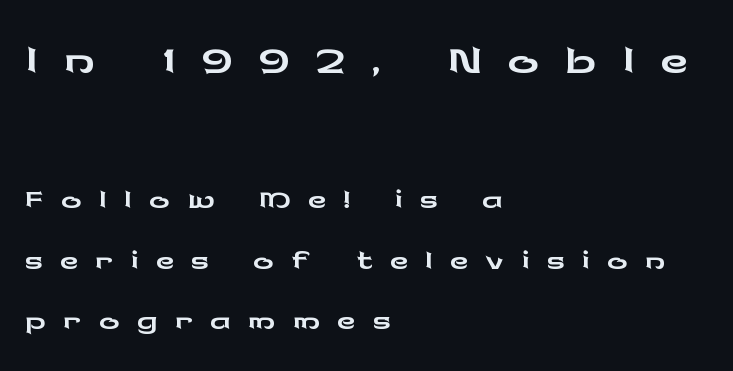
Q: Is the text italic (slanted)? A: No, it is upright.
Q: Is the typeface a serif or a sans-serif typeface? A: Sans-serif.
Q: Is the text underlined? A: No.
Q: How is the paragraph aligned? A: Left-aligned.
Q: Is the spacing between letters normal or unusually wide? A: Unusually wide.
Q: Which block of text is set in a larger size, the first (top) or the second (bottom)? A: The first (top) one.
Q: Width (condensed, normal, or wide)? A: Wide.
Q: Stroke contrast? A: Low.
Q: x-height? A: Medium.
Q: Monospaced? A: No.
